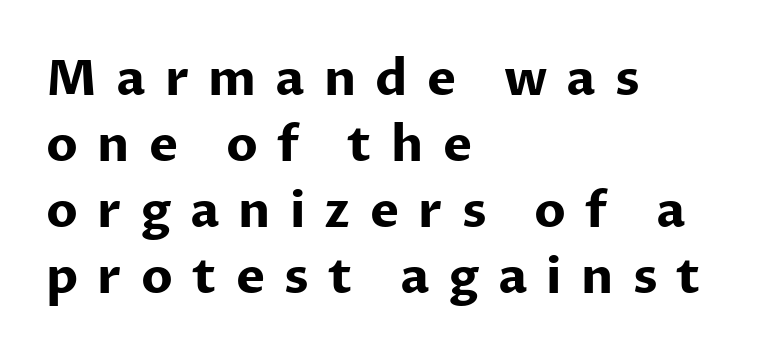
Visually the block forms a straight wall on the left and a jagged coastline on the right. Regular leading. The gap between lines stays unmarked. Ascenders rise straight up at ninety degrees.
